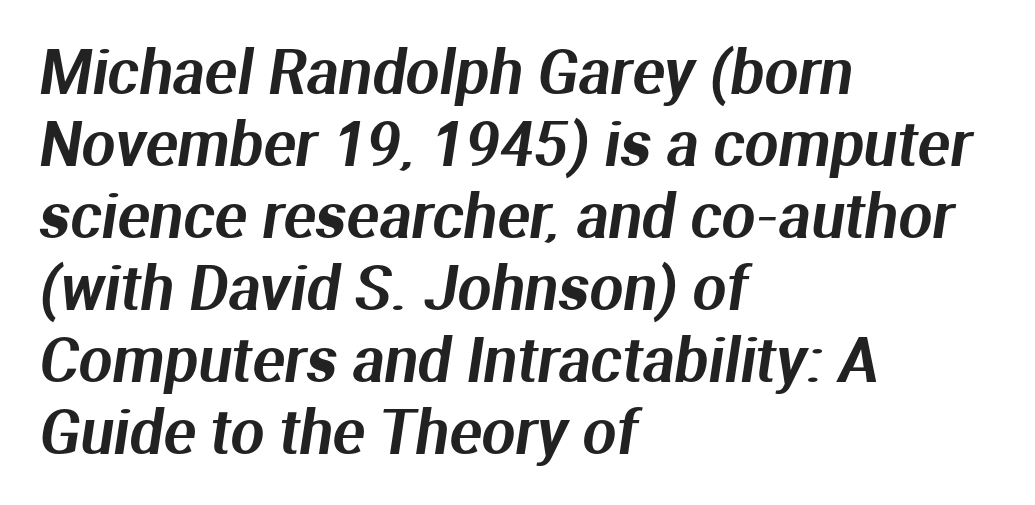
Here the designer chose a conventional face with non-uniform glyph widths. The gap between lines stays unmarked. Alignment: flush left. Is the letter spacing exaggerated? No — it looks like the ordinary default. Does the type have serifs? No, each stem ends abruptly.
